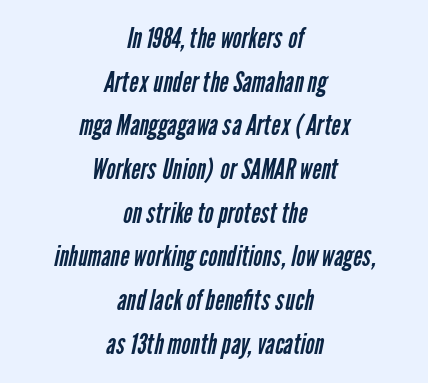
The block of text has a typical density, with ordinary space between rows. Here the designer chose a conventional face with non-uniform glyph widths. Has an underline been added? It has not. The paragraph has two soft edges and a firm central axis. Note: no serifs on the glyphs.
